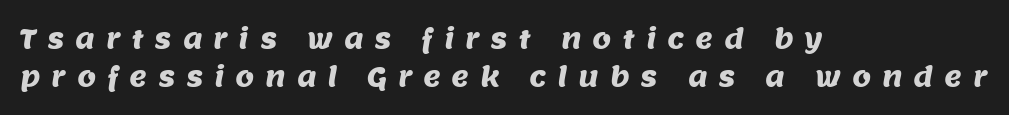
Q: Is the text underlined? A: No.
Q: How is the paragraph aligned? A: Left-aligned.
Q: Is the spacing between letters normal or unusually wide? A: Unusually wide.
Q: Is the spacing between lines tight, normal or loose? A: Normal.
